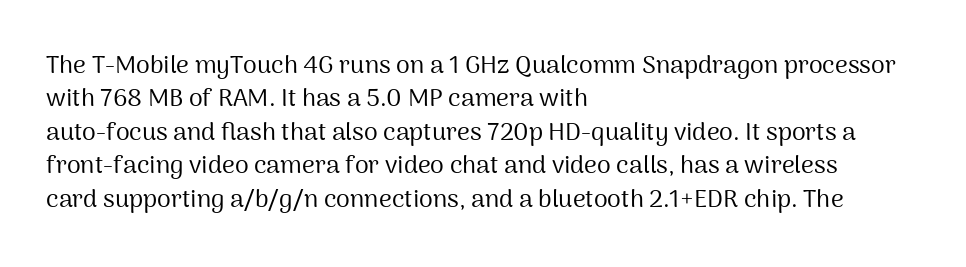
{"italic": "no", "bold": "no", "underline": "no", "align": "left", "line_spacing": "normal", "line_spacing_ratio": 1.34, "letter_spacing": "normal", "letter_spacing_em": 0.0, "glyph_px": 25}
